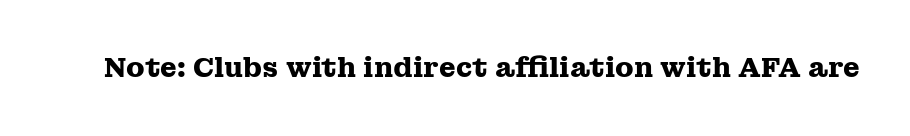
{"italic": "no", "bold": "yes", "underline": "no", "letter_spacing": "normal", "letter_spacing_em": 0.0, "glyph_px": 27}
